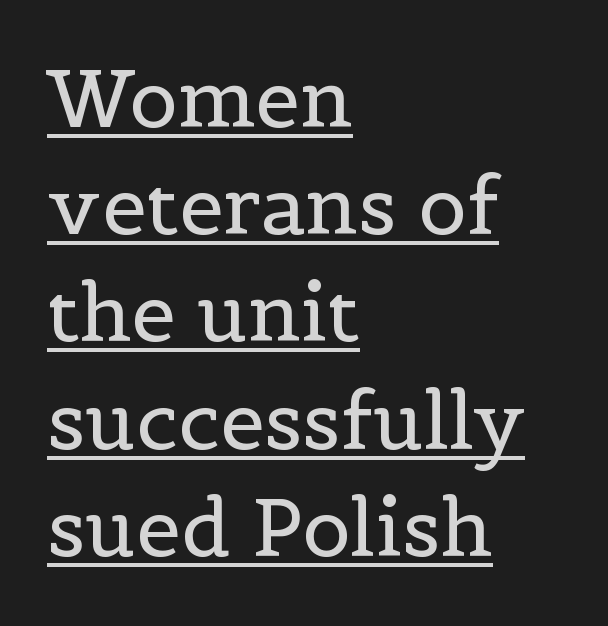
{"serif": "yes", "italic": "no", "bold": "no", "weight": "regular", "width": "normal", "x_height": "medium", "monospaced": "no", "underline": "yes", "align": "left", "line_spacing": "normal", "line_spacing_ratio": 1.34, "letter_spacing": "normal", "letter_spacing_em": 0.0, "glyph_px": 80}
